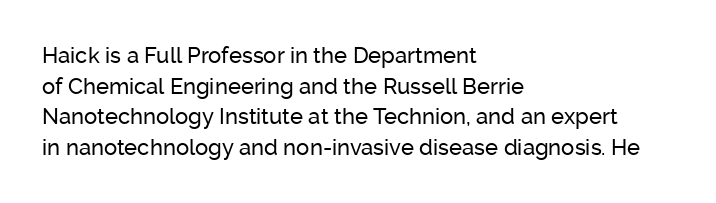
The image shows 22 px text type, upright; set left-aligned, normal line spacing (1.39x), normal letter spacing, not underlined.
